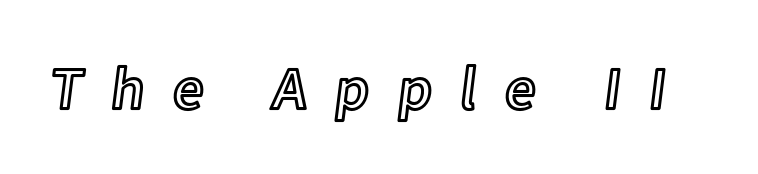
The image shows 61 px text type; set unusually wide letter spacing (+0.46 em), not underlined; a medium x-height.
